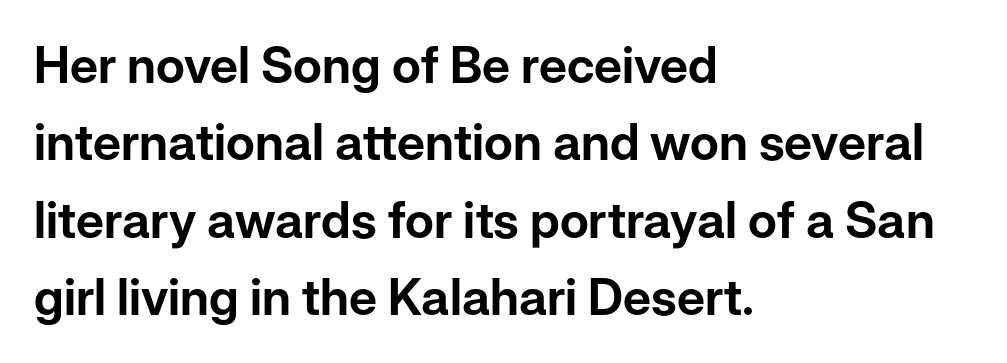
Do the characters align in a grid? No, the font is proportional. Is there any slant? The stems are plumb. No extra tracking has been applied to these lines. The rendering anchors every line to the left-hand side. The designer went with a sans here, leaving each stem footless. The rendering uses a moderate line-height, typical for paragraphs.
